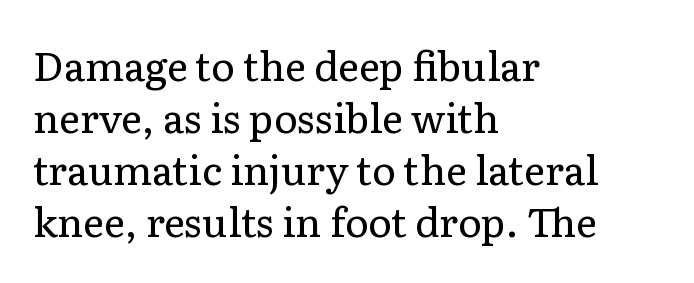
Words appear dense and cohesive because spacing is normal. It's the straight-up-and-down kind of type. Is the type heavy? It reads as light-to-regular instead. Stroke terminals: seriffed. Short and long lines alike share a common starting point at left.
